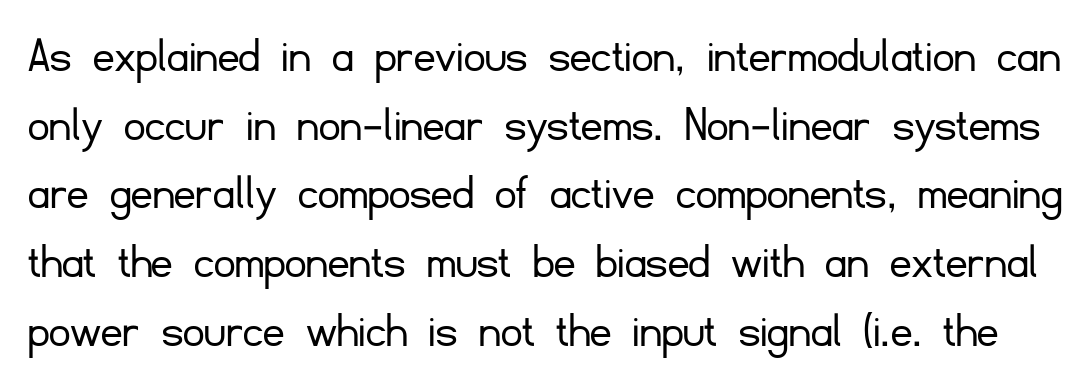
Proportional: the letters do not fall into vertical columns. Quick note: underline off. The passage shown has conventional tracking throughout. The weight would be labelled regular, book, light, or lighter still. The passage shown is typeset with a sans-serif family. What's the leading like? Ordinary, nothing unusual.
